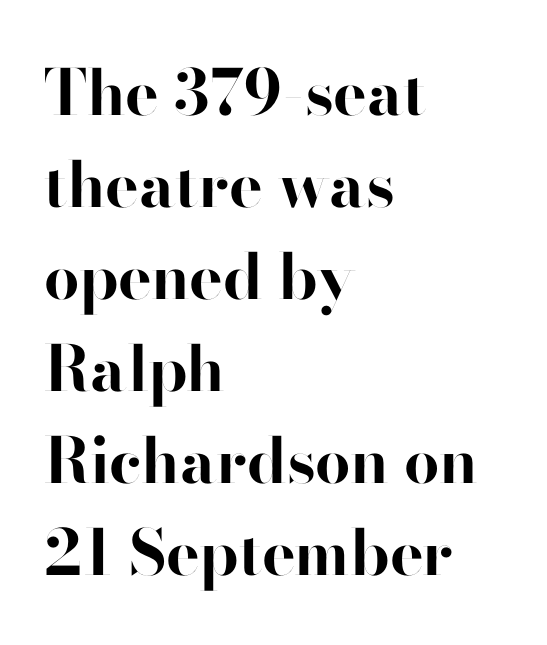
Q: Is the text bold? A: Yes.
Q: Is the text italic (slanted)? A: No, it is upright.
Q: Is the typeface a serif or a sans-serif typeface? A: Sans-serif.
Q: Is the text underlined? A: No.
Q: How is the paragraph aligned? A: Left-aligned.
Q: Is the spacing between letters normal or unusually wide? A: Normal.
Q: Is the spacing between lines tight, normal or loose? A: Normal.
Q: Width (condensed, normal, or wide)? A: Normal.
Q: Stroke contrast? A: High.
Q: x-height? A: Small.
Q: Monospaced? A: No.
